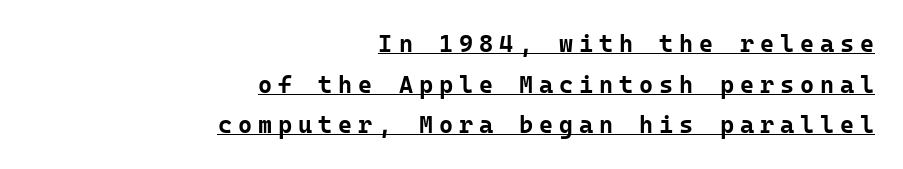
Q: Is the text bold? A: Yes.
Q: Is the text italic (slanted)? A: No, it is upright.
Q: Is the text underlined? A: Yes.
Q: How is the paragraph aligned? A: Right-aligned.
Q: Is the spacing between letters normal or unusually wide? A: Unusually wide.
Q: Is the spacing between lines tight, normal or loose? A: Normal.
